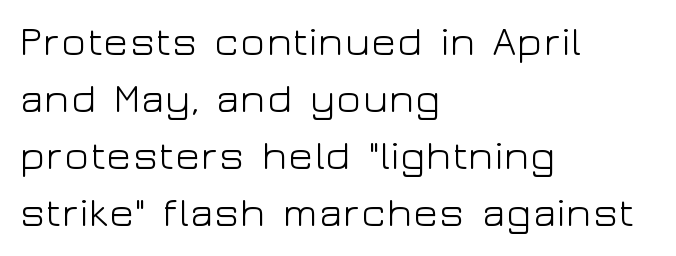
{"serif": "no", "italic": "no", "bold": "no", "weight": "light", "width": "wide", "stroke_contrast": "low", "x_height": "medium", "monospaced": "no", "underline": "no", "align": "left", "line_spacing": "normal", "line_spacing_ratio": 1.36, "letter_spacing": "normal", "letter_spacing_em": 0.0, "glyph_px": 42}
